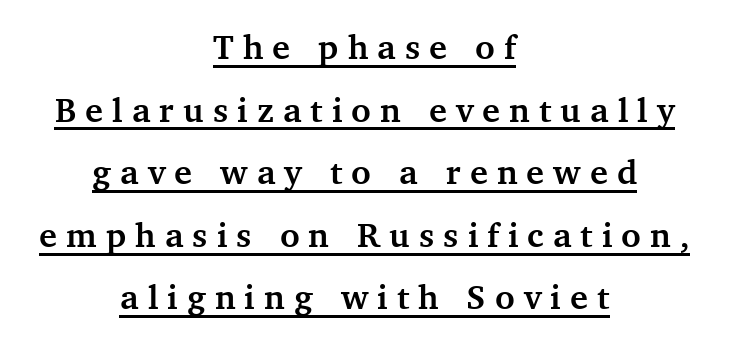
Q: Is the text bold? A: Yes.
Q: Is the text italic (slanted)? A: No, it is upright.
Q: Is the typeface a serif or a sans-serif typeface? A: Serif.
Q: Is the text underlined? A: Yes.
Q: How is the paragraph aligned? A: Centered.
Q: Is the spacing between letters normal or unusually wide? A: Unusually wide.
Q: Width (condensed, normal, or wide)? A: Normal.
Q: Stroke contrast? A: Medium.
Q: x-height? A: Medium.
Q: Monospaced? A: No.
